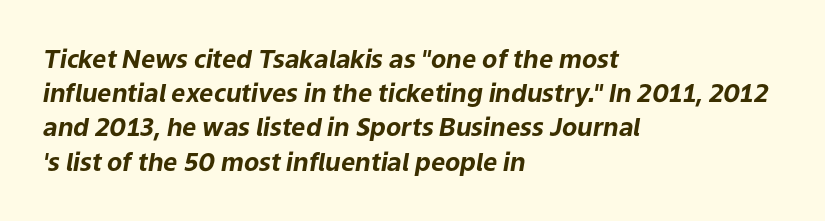
Pretty heavy lettering here — definitely bold. The passage shown has conventional tracking throughout. Teacher's note: observe the even left margin — that is flush-left alignment. Italic: yes, the glyphs are oblique. Is there much room between lines? A standard amount, neither cramped nor airy. Check the space under the baseline: it is left empty.
